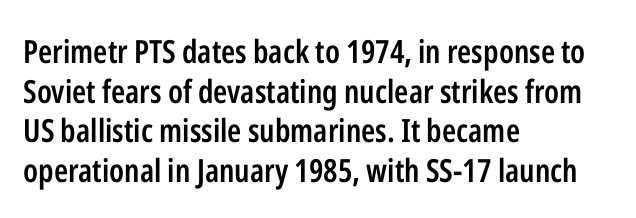
The ragged edge is on the right, which tells us the setting is flush left. The typesetting leans somewhat heavy: a semibold. Unmarked baselines from the first word to the last. Note the varied advance widths — an 'i' is clearly narrower than an 'm'. Between one letter and the next there's only the usual sliver of space.
